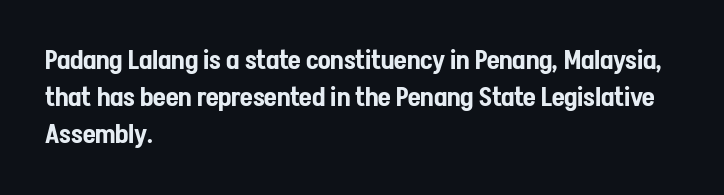
{"italic": "no", "underline": "no", "align": "left", "line_spacing": "normal", "line_spacing_ratio": 1.43, "letter_spacing": "normal", "letter_spacing_em": 0.0, "glyph_px": 26}
